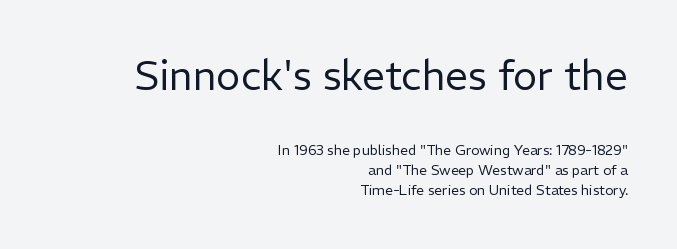
{"serif": "no", "italic": "no", "bold": "no", "weight": "regular", "width": "normal", "stroke_contrast": "low", "x_height": "medium", "monospaced": "no", "underline": "no", "align": "right", "line_spacing": "normal", "line_spacing_ratio": 1.44, "letter_spacing": "normal", "letter_spacing_em": 0.0, "larger_block": "first", "size_ratio": 2.93, "glyph_px": 41}
